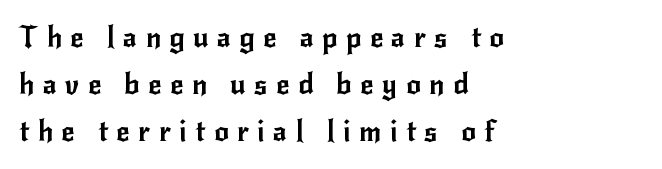
The image shows 29 px sans-serif type, upright; set left-aligned, normal line spacing (1.62x), unusually wide letter spacing (+0.29 em), not underlined; low stroke contrast and a small x-height.
